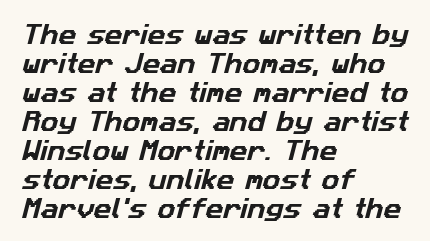
Q: Is the text underlined? A: No.
Q: How is the paragraph aligned? A: Left-aligned.
Q: Is the spacing between letters normal or unusually wide? A: Normal.
Q: Is the spacing between lines tight, normal or loose? A: Normal.
